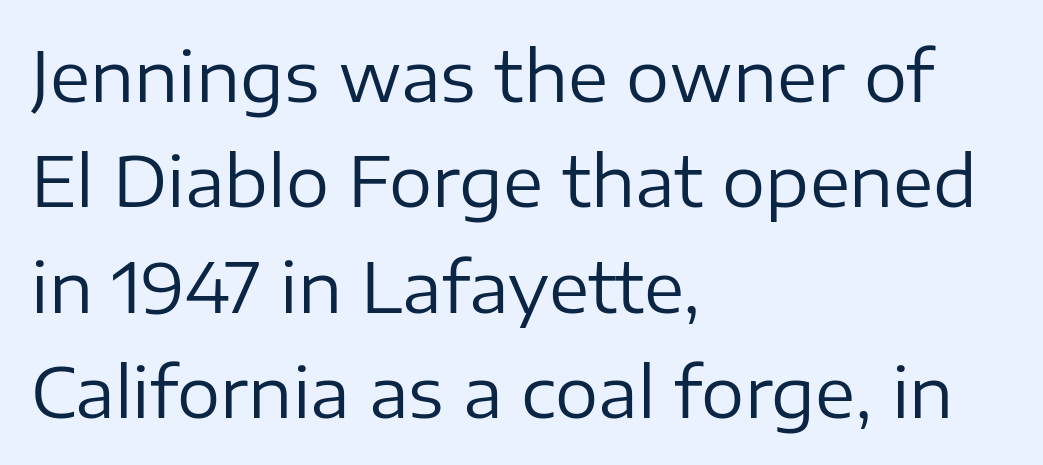
Does the lettering tilt? It doesn't — this is upright. Here the designer chose a conventional face with non-uniform glyph widths. This is not heavy type; no bold has been used. Examine the stroke ends and you'll find no serifs.
